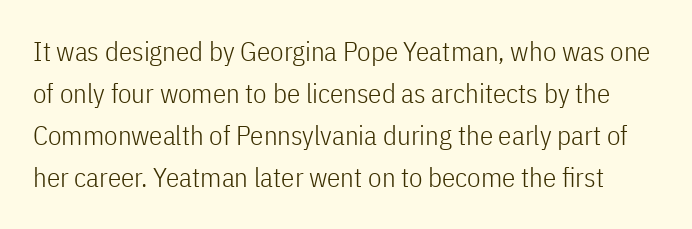
{"italic": "no", "bold": "no", "underline": "no", "line_spacing": "normal", "line_spacing_ratio": 1.56, "letter_spacing": "normal", "letter_spacing_em": 0.0, "glyph_px": 27}
